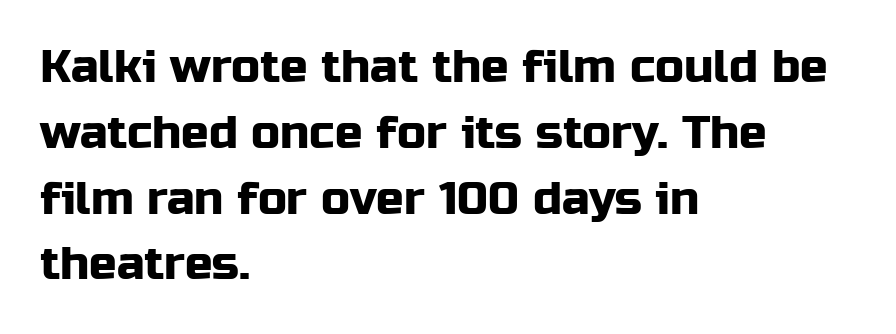
Q: Is the text italic (slanted)? A: No, it is upright.
Q: Is the typeface a serif or a sans-serif typeface? A: Sans-serif.
Q: Is the text underlined? A: No.
Q: How is the paragraph aligned? A: Left-aligned.
Q: Is the spacing between letters normal or unusually wide? A: Normal.
Q: Is the spacing between lines tight, normal or loose? A: Normal.
Q: Width (condensed, normal, or wide)? A: Normal.
Q: Stroke contrast? A: Low.
Q: x-height? A: Medium.
Q: Monospaced? A: No.
